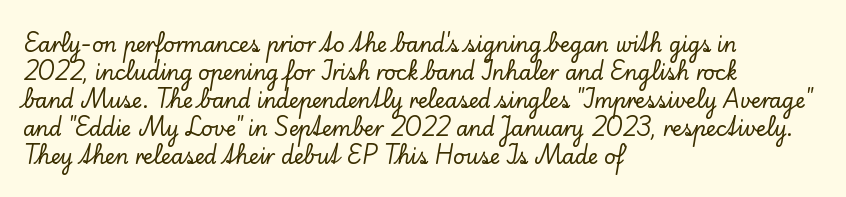
The image shows 20 px text type; set left-aligned, normal line spacing (1.4x), normal letter spacing, not underlined.
